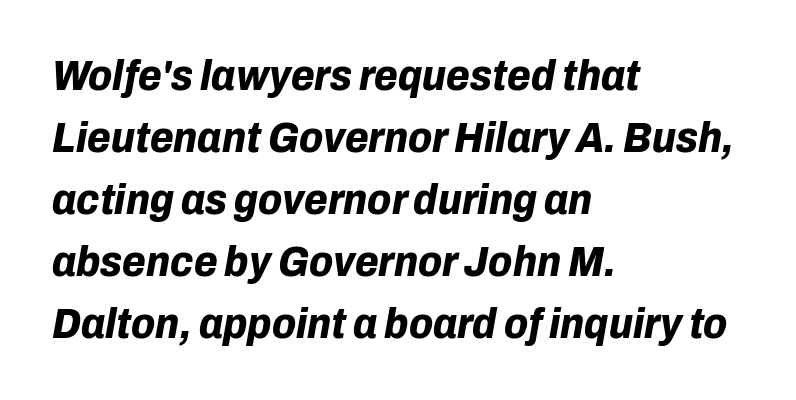
The rag falls on the right side of this text block. Compared with typical paragraphs, the rows here are spaced about the same. Inter-character spacing is left at the font's built-in metrics. The passage shown is emphatically bold. The rendering uses natural spacing where letterforms have individual widths. Any mark beneath the type? The region is blank.
